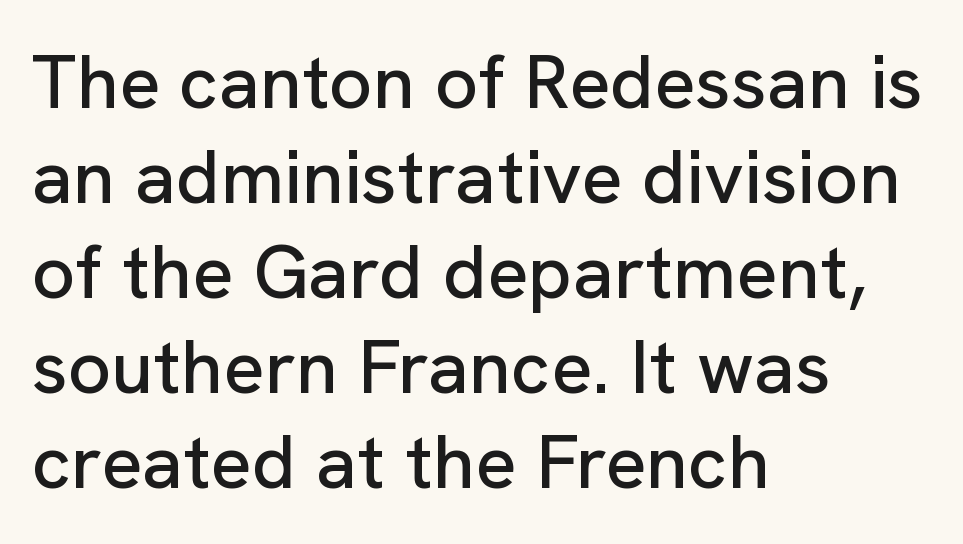
{"serif": "no", "italic": "no", "width": "normal", "stroke_contrast": "low", "x_height": "medium", "monospaced": "no", "underline": "no", "align": "left", "line_spacing": "normal", "line_spacing_ratio": 1.25, "letter_spacing": "normal", "letter_spacing_em": 0.0, "glyph_px": 76}
